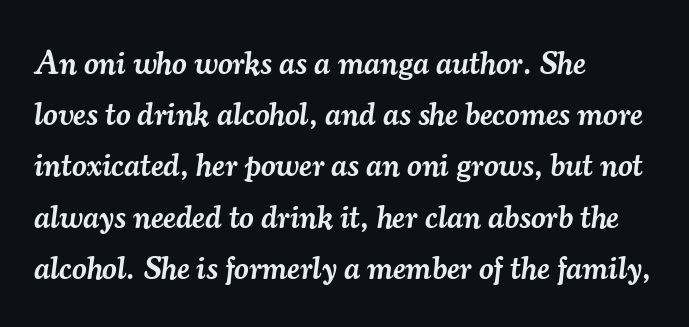
The image shows 32 px semibold serif type, italic (leaning right); set left-aligned, normal line spacing (1.6x), normal letter spacing, not underlined; medium stroke contrast and a small x-height.
